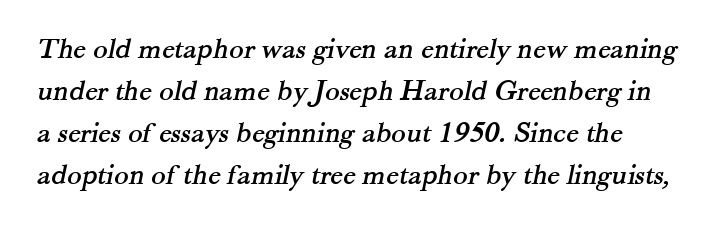
{"serif": "yes", "width": "normal", "stroke_contrast": "medium", "x_height": "small", "monospaced": "no", "underline": "no", "line_spacing": "normal", "line_spacing_ratio": 1.4, "letter_spacing": "normal", "letter_spacing_em": 0.0, "glyph_px": 30}
